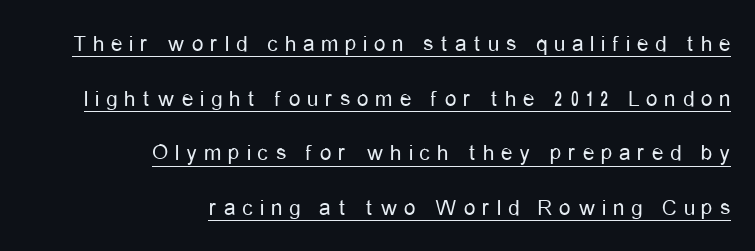
Q: Is the text bold? A: No.
Q: Is the text italic (slanted)? A: No, it is upright.
Q: Is the text underlined? A: Yes.
Q: How is the paragraph aligned? A: Right-aligned.
Q: Is the spacing between letters normal or unusually wide? A: Unusually wide.
Q: Is the spacing between lines tight, normal or loose? A: Loose.
